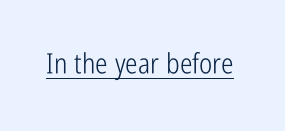
Q: Is the text bold? A: No.
Q: Is the text italic (slanted)? A: No, it is upright.
Q: Is the typeface a serif or a sans-serif typeface? A: Sans-serif.
Q: Is the text underlined? A: Yes.
Q: Is the spacing between letters normal or unusually wide? A: Normal.
Q: Width (condensed, normal, or wide)? A: Condensed.
Q: Stroke contrast? A: Low.
Q: x-height? A: Medium.
Q: Monospaced? A: No.
